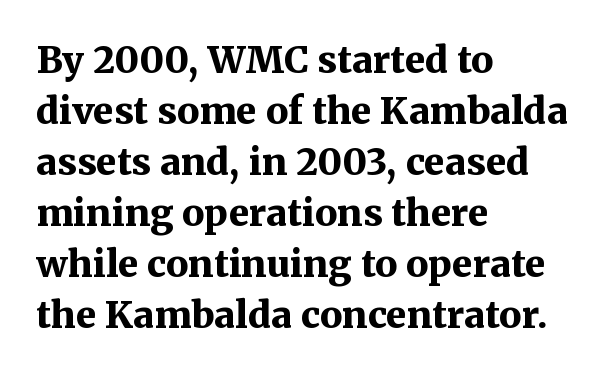
The image shows 37 px bold serif type, upright; set left-aligned, normal line spacing (1.38x), normal letter spacing, not underlined; medium stroke contrast and a medium x-height.
